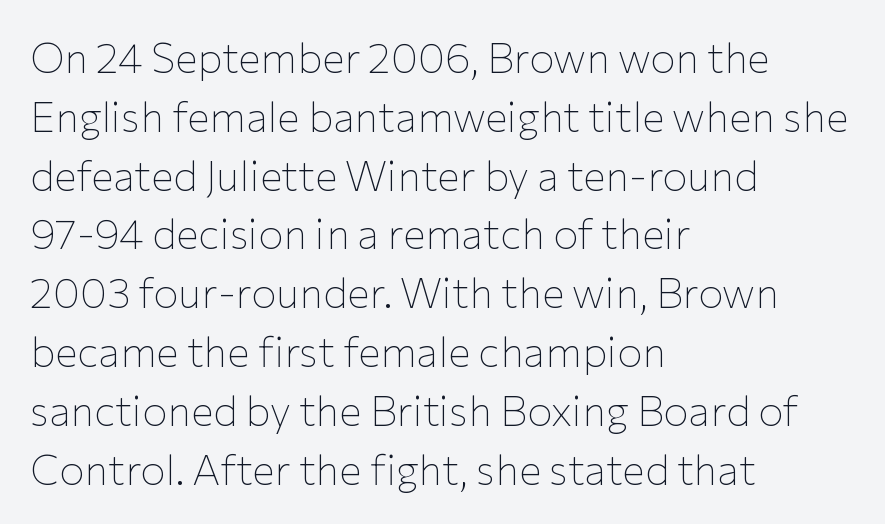
{"serif": "no", "italic": "no", "bold": "no", "weight": "thin", "width": "normal", "stroke_contrast": "low", "x_height": "medium", "monospaced": "no", "underline": "no", "align": "left", "line_spacing": "normal", "line_spacing_ratio": 1.4, "letter_spacing": "normal", "letter_spacing_em": 0.0, "glyph_px": 42}
